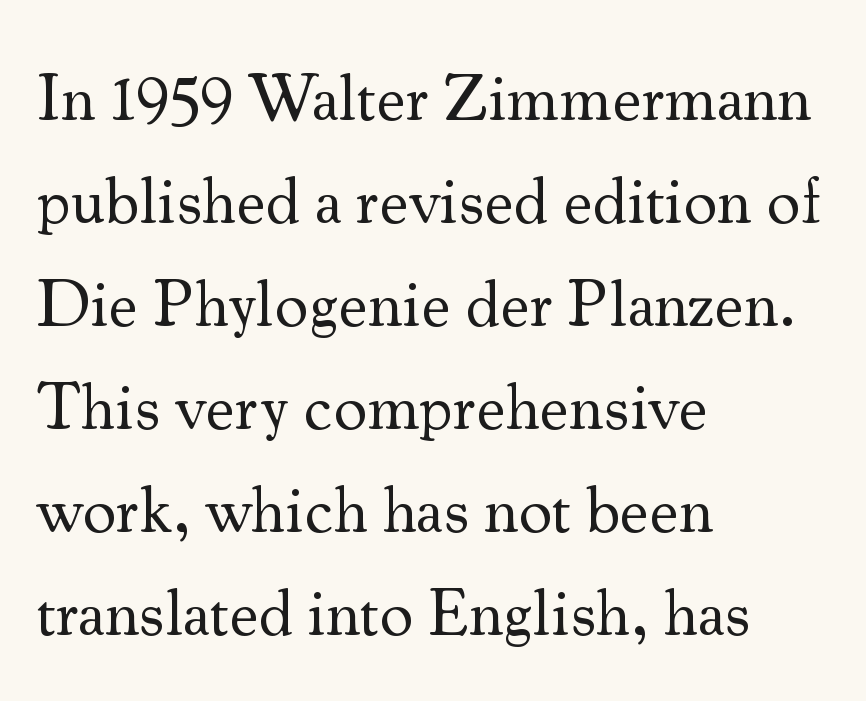
A clean baseline with only descenders dipping below it. Check where the strokes stop: tiny serifs finish them off. Caption: face not bold, strokes unweighted. Vertical spacing — default. Note the varied advance widths — an 'i' is clearly narrower than an 'm'.
